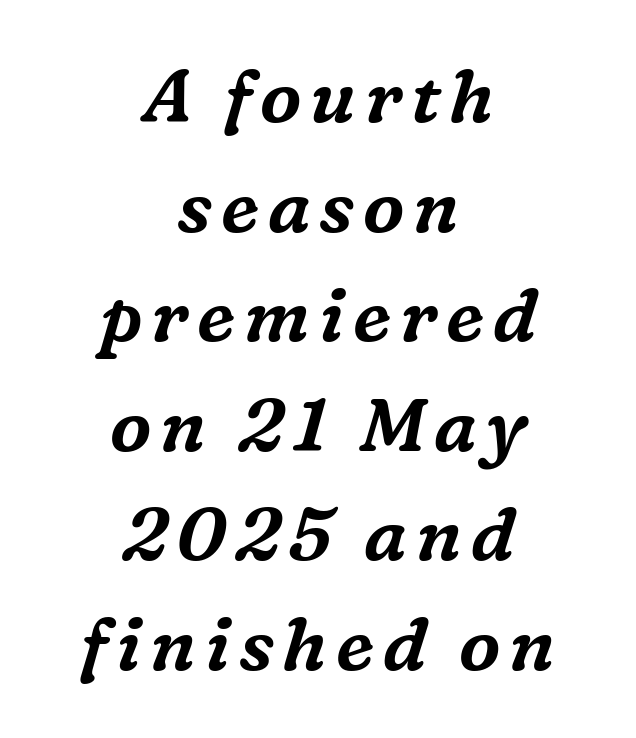
Bare-footed words on every line. Notice how descenders clear the ascenders below comfortably — that's standard leading. Classification — serif. The passage shown leans; its letterforms are oblique. Looks like regular typesetting: each glyph gets only the width it needs.
